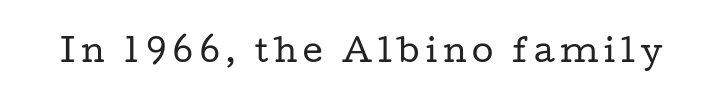
The image shows 31 px regular-weight, wide serif type, upright; set not underlined; low stroke contrast and a medium x-height.
